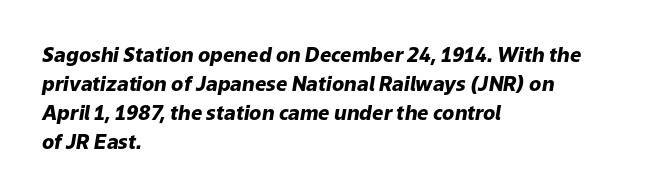
Casual observation: everything's shoved over to the left. Reading down the column, the eye jumps a familiar distance to each next line. Check under the words: just untouched page. Thick stems and heavy bowls — unmistakably bold. Emphasis-style slanted type is in use. How are the letters spaced? Ordinarily, with no added tracking.
